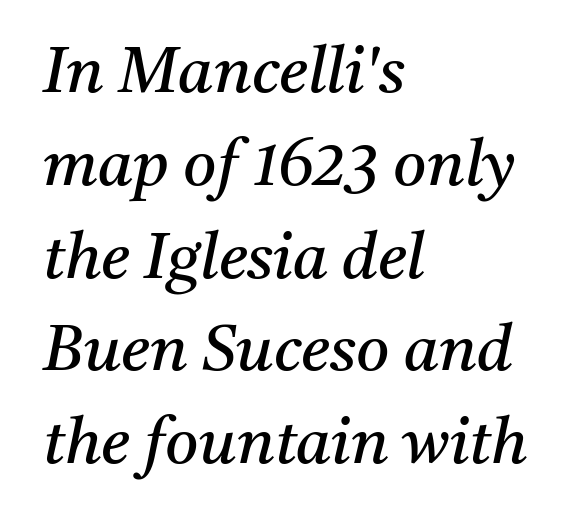
Q: Is the text bold? A: No.
Q: Is the text italic (slanted)? A: Yes, it leans right by about 11 degrees.
Q: Is the typeface a serif or a sans-serif typeface? A: Serif.
Q: Is the text underlined? A: No.
Q: How is the paragraph aligned? A: Left-aligned.
Q: Is the spacing between letters normal or unusually wide? A: Normal.
Q: Is the spacing between lines tight, normal or loose? A: Normal.
Q: Width (condensed, normal, or wide)? A: Normal.
Q: Stroke contrast? A: Medium.
Q: x-height? A: Medium.
Q: Monospaced? A: No.
